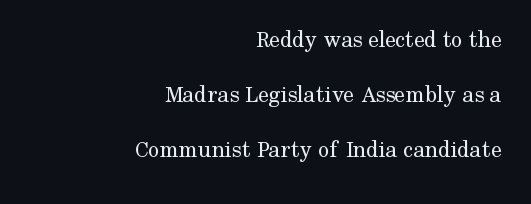
Q: Is the text bold? A: No.
Q: Is the text italic (slanted)? A: No, it is upright.
Q: Is the text underlined? A: No.
Q: How is the paragraph aligned? A: Right-aligned.
Q: Is the spacing between letters normal or unusually wide? A: Normal.
Q: Is the spacing between lines tight, normal or loose? A: Loose.
